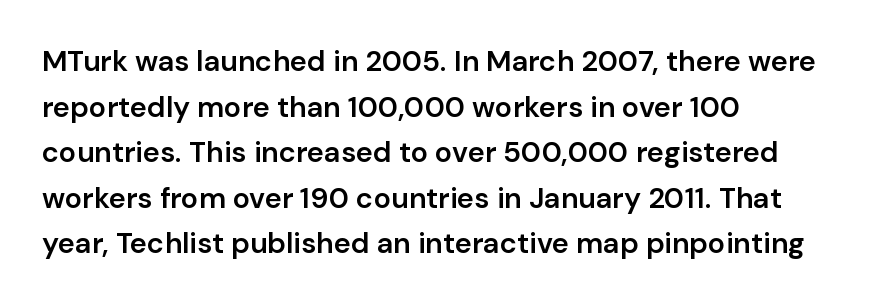
{"serif": "no", "italic": "no", "bold": "semi", "weight": "semibold", "width": "normal", "stroke_contrast": "low", "x_height": "medium", "monospaced": "no", "underline": "no", "align": "left", "line_spacing": "normal", "line_spacing_ratio": 1.57, "letter_spacing": "normal", "letter_spacing_em": 0.0, "glyph_px": 29}
